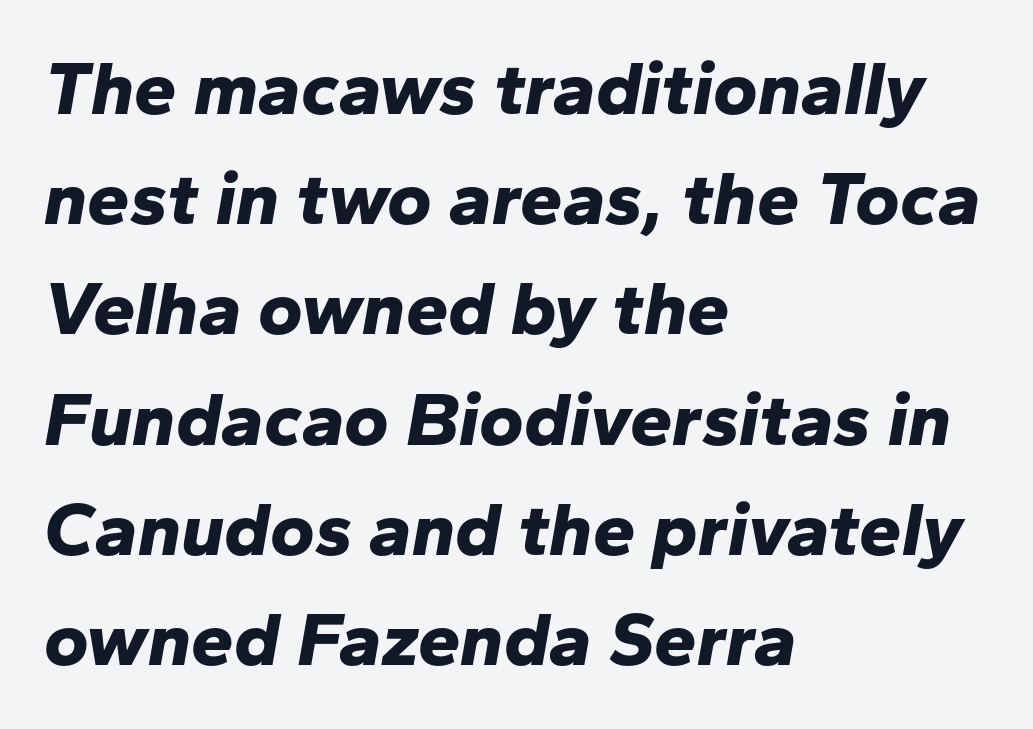
Q: Is the text bold? A: Yes.
Q: Is the text italic (slanted)? A: Yes, it leans right by about 10 degrees.
Q: Is the text underlined? A: No.
Q: How is the paragraph aligned? A: Left-aligned.
Q: Is the spacing between letters normal or unusually wide? A: Normal.
Q: Is the spacing between lines tight, normal or loose? A: Normal.
Q: Width (condensed, normal, or wide)? A: Normal.
Q: Stroke contrast? A: Low.
Q: x-height? A: Medium.
Q: Monospaced? A: No.
